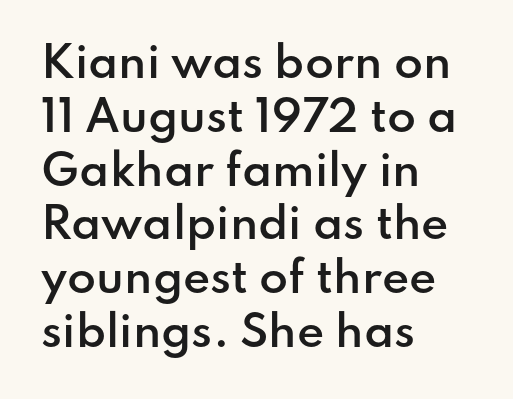
Do the characters align in a grid? No, the font is proportional. Nothing unusual about the tracking: characters are spaced as the font intends. A somewhat darkened texture: the type is semibold rather than bold. The text block is weighted toward the left margin, trailing off unevenly rightward. No italicization has been applied; the sample stays upright. Words float on clear page, feet unadorned.
